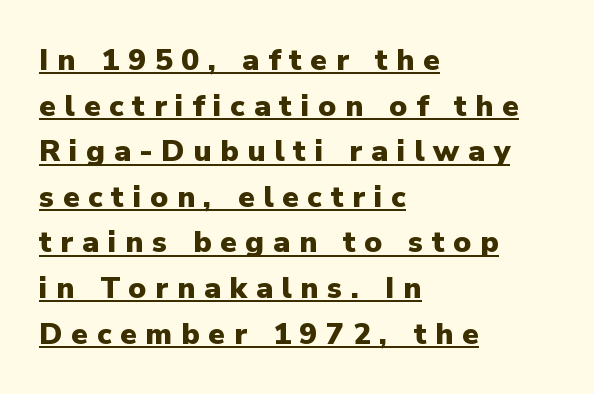
Teacher's note: observe the even left margin — that is flush-left alignment. Underlined type. Reading down the column, the eye jumps a familiar distance to each next line. Here the designer chose a conventional face with non-uniform glyph widths.
